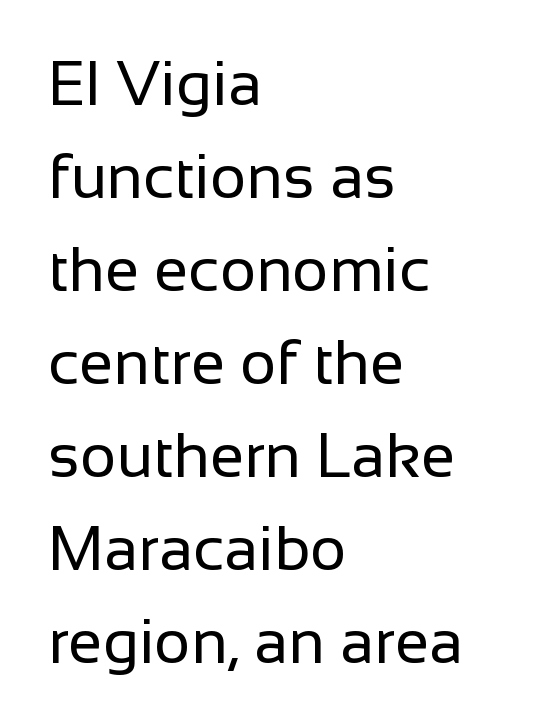
{"serif": "no", "italic": "no", "bold": "no", "weight": "regular", "width": "normal", "stroke_contrast": "low", "x_height": "medium", "monospaced": "no", "underline": "no", "align": "left", "line_spacing": "normal", "line_spacing_ratio": 1.5, "letter_spacing": "normal", "letter_spacing_em": 0.0, "glyph_px": 62}
